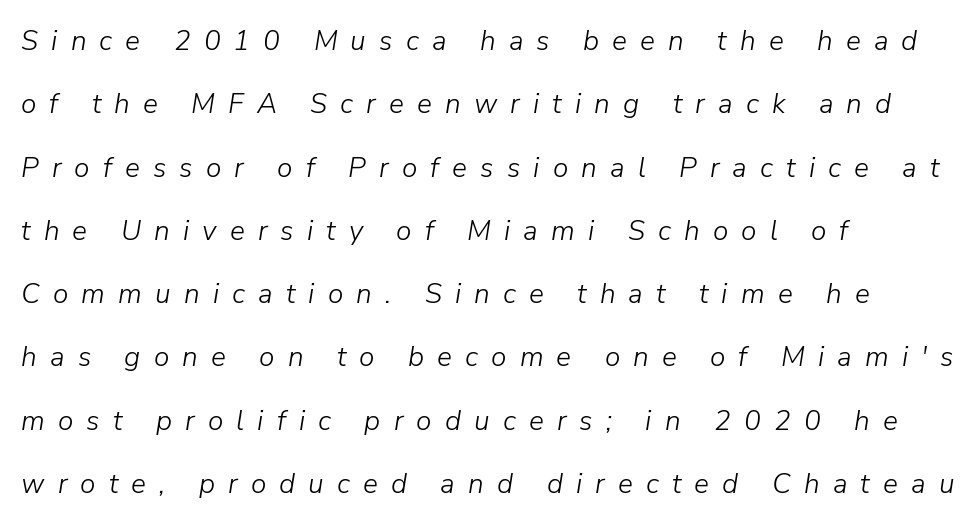
Stroke thickness stays within the range of a standard reading face or lighter. Here the designer chose a conventional face with non-uniform glyph widths. The designer dialed line spacing up above the default. Clear beneath every line of the passage.
